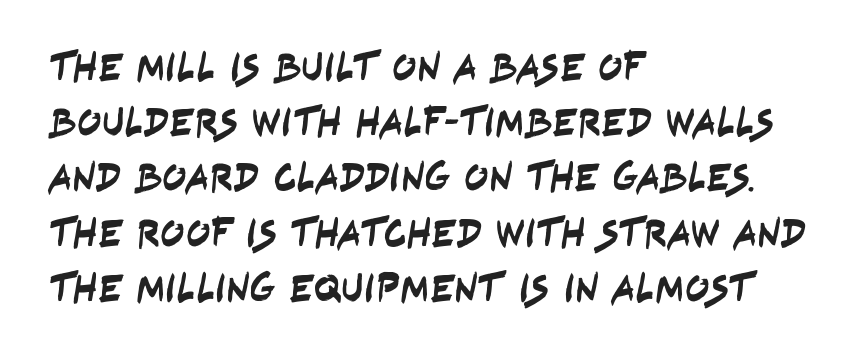
The image shows 40 px condensed sans-serif type; set left-aligned, normal line spacing (1.38x), normal letter spacing, not underlined; low stroke contrast and a large x-height.
